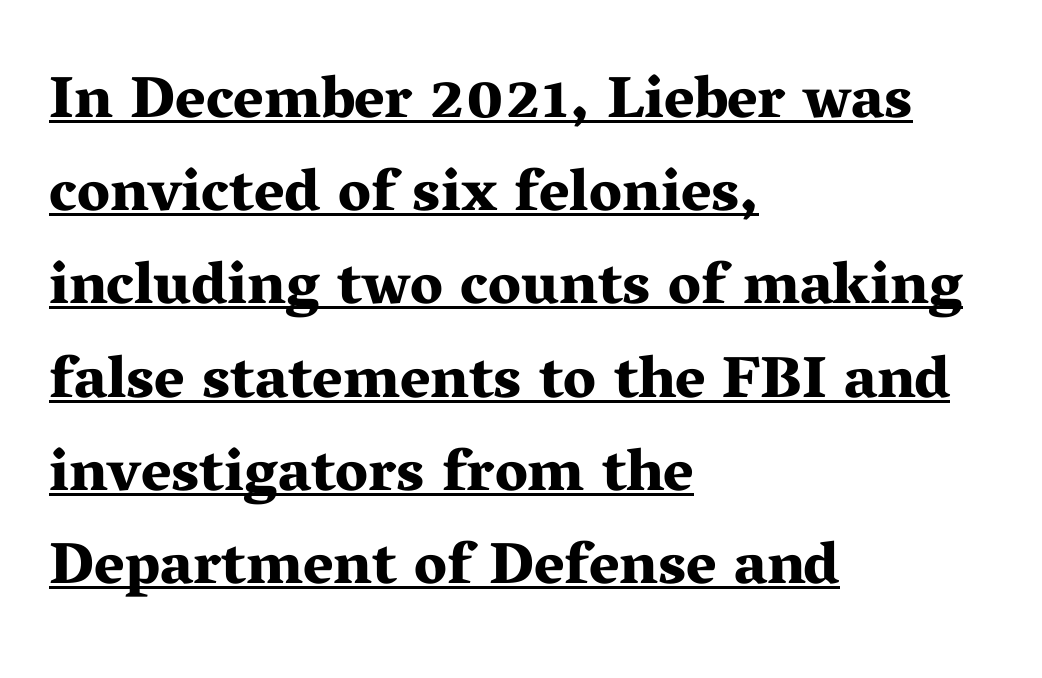
A typesetter would call this proportional, since set widths differ per character. Compared with typical body copy, the letter spacing here is the same. Font category for this specimen: serif. Posture: straight, roman, zero tilt. Glance below the letters and you will spot a drawn line.
